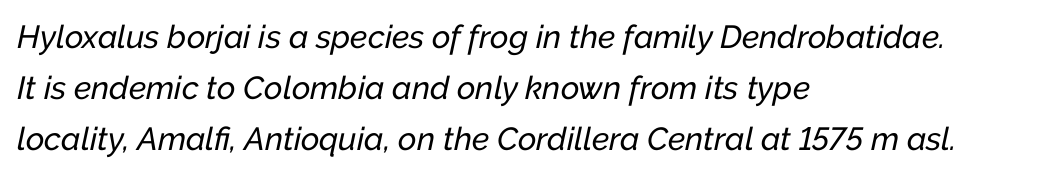
The lettering tilts uniformly, giving the passage an italic look. A bare baseline throughout the passage. Each word holds together tightly as a unit, with standard inter-letter gaps. Visually the block forms a straight wall on the left and a jagged coastline on the right. Vertically, the passage feels balanced, rows spaced as you'd expect.
